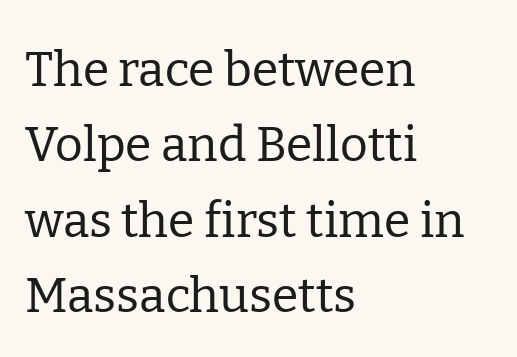
Q: Is the text bold? A: No.
Q: Is the text italic (slanted)? A: No, it is upright.
Q: Is the typeface a serif or a sans-serif typeface? A: Serif.
Q: Is the text underlined? A: No.
Q: How is the paragraph aligned? A: Left-aligned.
Q: Is the spacing between letters normal or unusually wide? A: Normal.
Q: Is the spacing between lines tight, normal or loose? A: Normal.
Q: Width (condensed, normal, or wide)? A: Normal.
Q: Stroke contrast? A: Low.
Q: x-height? A: Medium.
Q: Monospaced? A: No.
